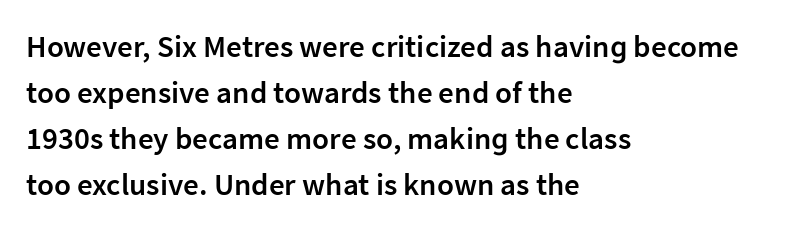
Varying glyph widths throughout — classic text-font behaviour. Rule under the text: the space is simply empty. The rows are spaced the way most documents space them. It's the straight-up-and-down kind of type. Slightly chunky letters — semibold, I'd say, not full bold.
